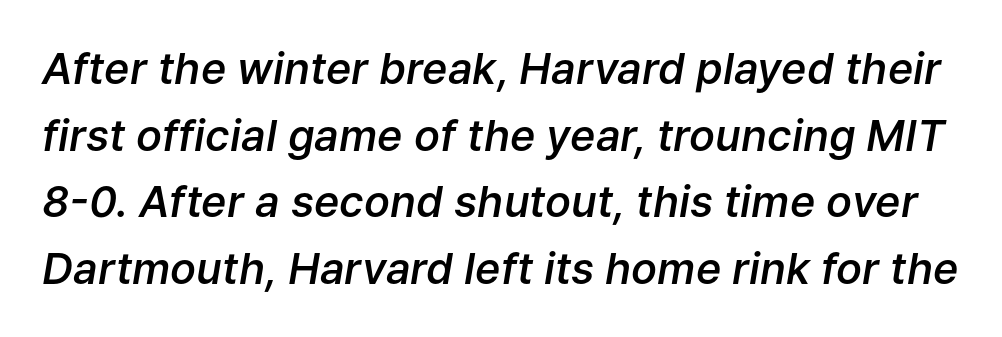
Typesetter's note: demi weight, one step under bold. A typesetter would mark this as italic. Rule under the text: the space is simply empty. Interline gaps are of average width in this sample. Does extra space separate the letters? No, they use regular spacing.
